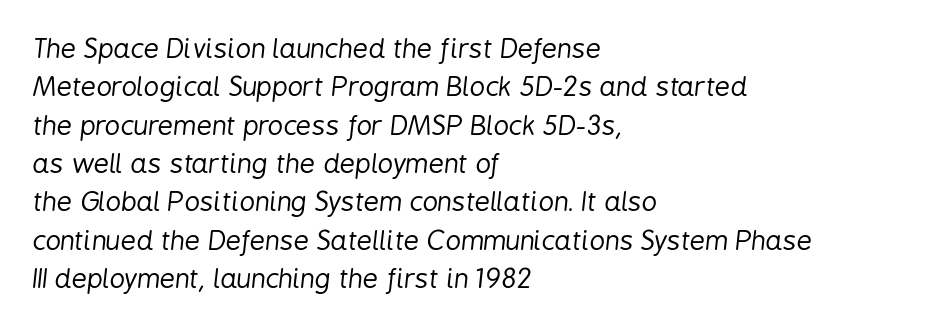
{"italic": "yes", "lean": "right", "slant_degrees": 6, "bold": "no", "underline": "no", "align": "left", "line_spacing": "normal", "line_spacing_ratio": 1.42, "letter_spacing": "normal", "letter_spacing_em": 0.0, "glyph_px": 27}
